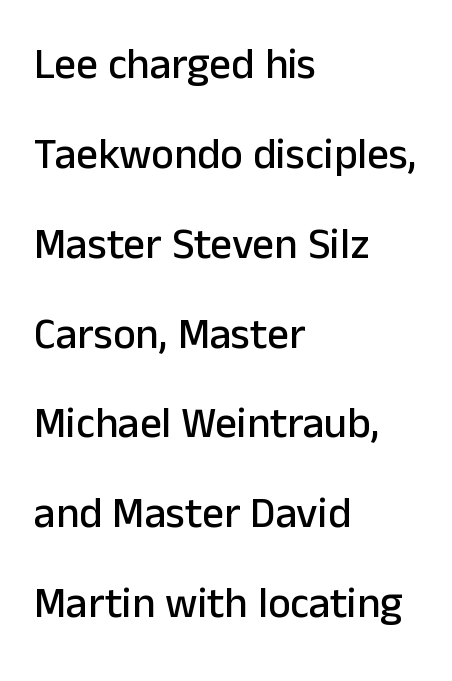
Think of a printed novel: that variable character pitch is what you see here. The space directly below the letters is spotless. Caption: standard tracking, unaltered. Rows of type keep a wide berth in the vertical direction. Does the lettering tilt? It doesn't — this is upright.
